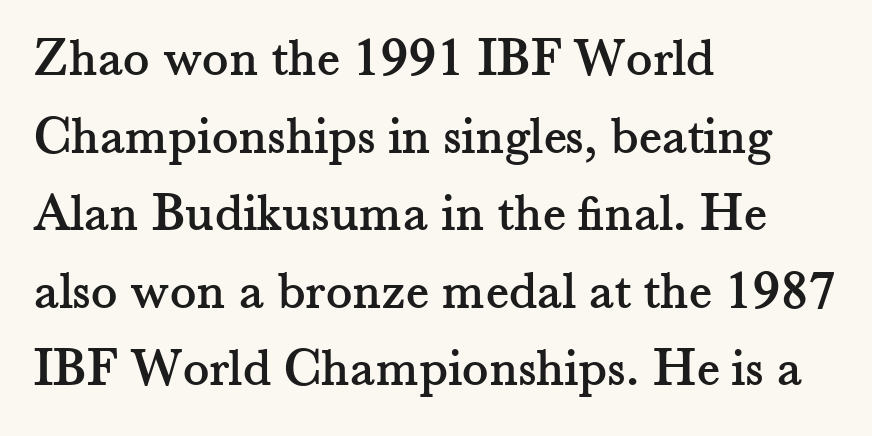
The image shows 55 px serif type, upright; set left-aligned, normal line spacing (1.41x), normal letter spacing, not underlined; medium stroke contrast and a small x-height.
